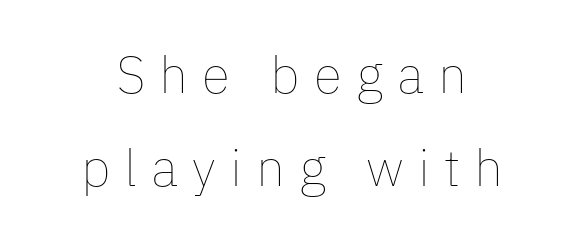
Q: Is the text bold? A: No.
Q: Is the text italic (slanted)? A: No, it is upright.
Q: Is the text underlined? A: No.
Q: How is the paragraph aligned? A: Centered.
Q: Is the spacing between letters normal or unusually wide? A: Unusually wide.
Q: Width (condensed, normal, or wide)? A: Normal.
Q: Stroke contrast? A: Low.
Q: x-height? A: Medium.
Q: Monospaced? A: No.
